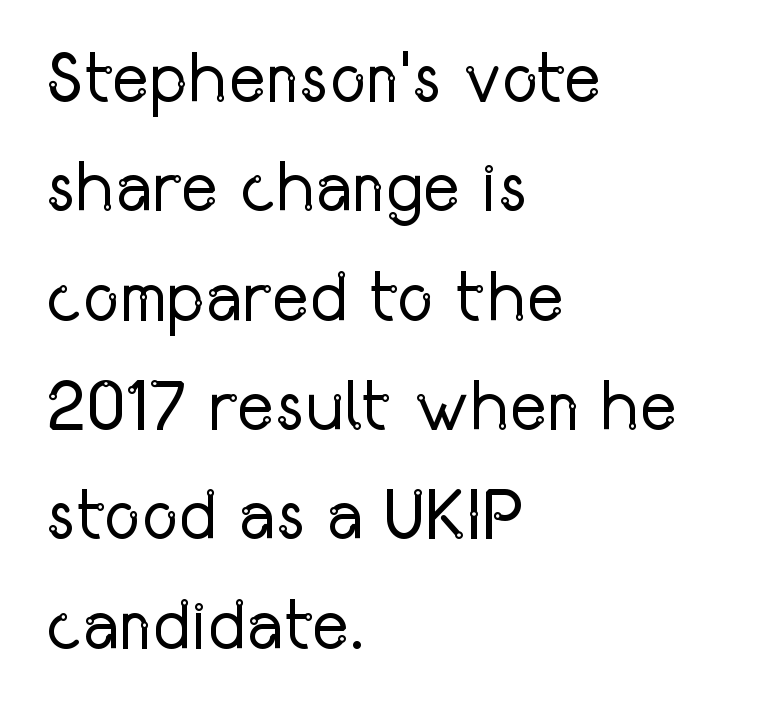
The image shows 71 px regular-weight, condensed sans-serif type, upright; set left-aligned, normal line spacing (1.54x), normal letter spacing, not underlined; low stroke contrast and a medium x-height.
